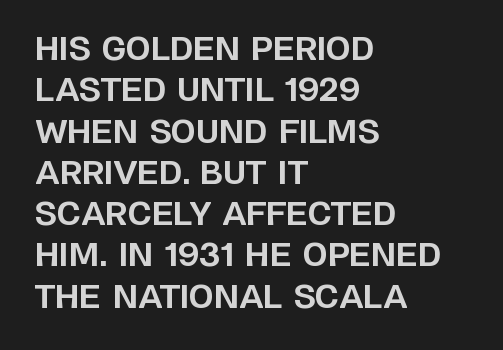
{"serif": "no", "italic": "no", "bold": "yes", "weight": "bold", "width": "normal", "stroke_contrast": "low", "x_height": "large", "monospaced": "no", "underline": "no", "align": "left", "line_spacing": "normal", "line_spacing_ratio": 1.29, "letter_spacing": "normal", "letter_spacing_em": 0.0, "glyph_px": 32}
